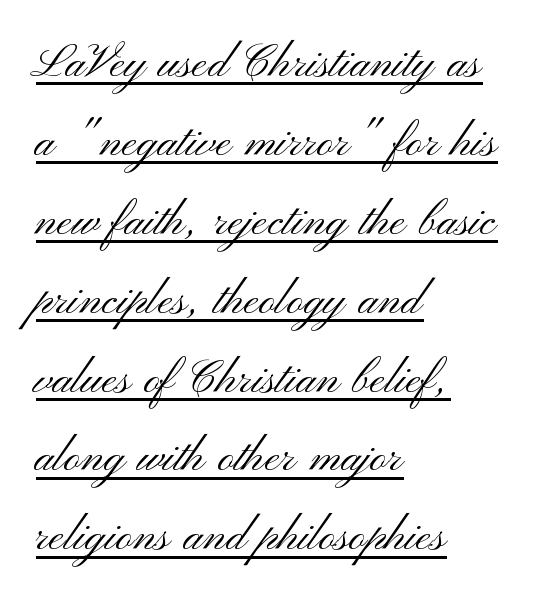
{"serif": "no", "bold": "no", "weight": "light", "width": "wide", "stroke_contrast": "medium", "x_height": "small", "monospaced": "no", "underline": "yes", "align": "left", "line_spacing": "normal", "line_spacing_ratio": 1.36, "letter_spacing": "normal", "letter_spacing_em": 0.0, "glyph_px": 58}
